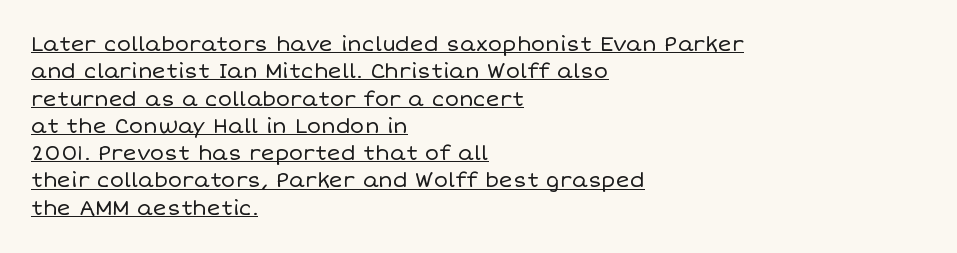
The image shows 21 px text type, upright; set left-aligned, normal line spacing (1.3x), normal letter spacing, underlined.
